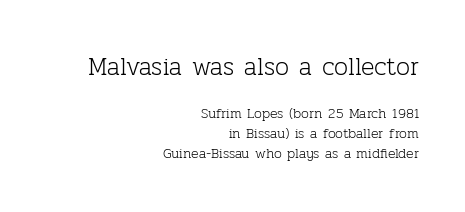
This block has exactly the height ordinary leading produces. The paragraph has a hard right edge and a soft left edge. Large over small — that's the arrangement of the two blocks here. Letter spacing: default.
